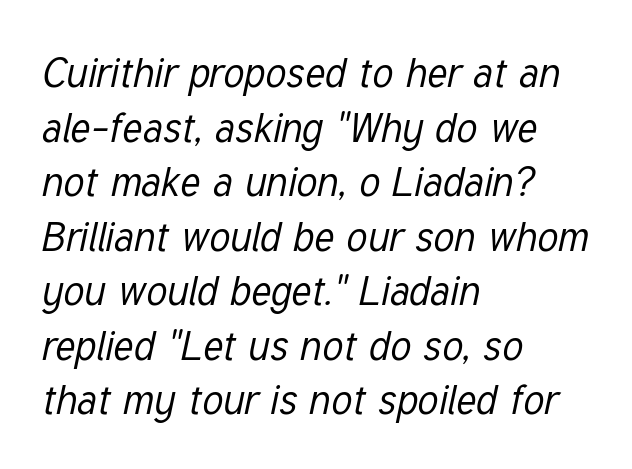
{"italic": "yes", "lean": "right", "slant_degrees": 12, "bold": "no", "weight": "regular", "width": "condensed", "stroke_contrast": "low", "x_height": "medium", "monospaced": "no", "underline": "no", "align": "left", "line_spacing": "normal", "line_spacing_ratio": 1.33, "letter_spacing": "normal", "letter_spacing_em": 0.0, "glyph_px": 41}
